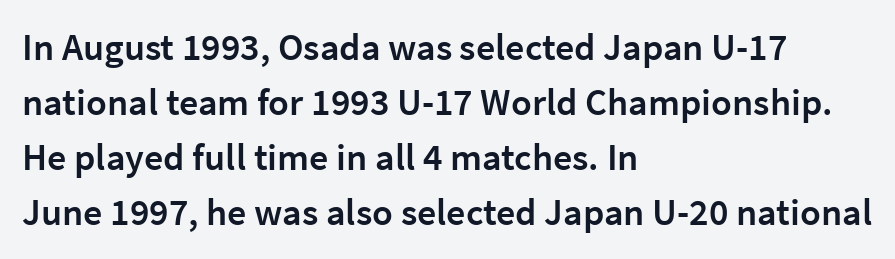
{"serif": "no", "italic": "no", "bold": "semi", "weight": "semibold", "width": "normal", "stroke_contrast": "low", "x_height": "medium", "monospaced": "no", "underline": "no", "align": "left", "line_spacing": "normal", "line_spacing_ratio": 1.45, "letter_spacing": "normal", "letter_spacing_em": 0.0, "glyph_px": 38}
